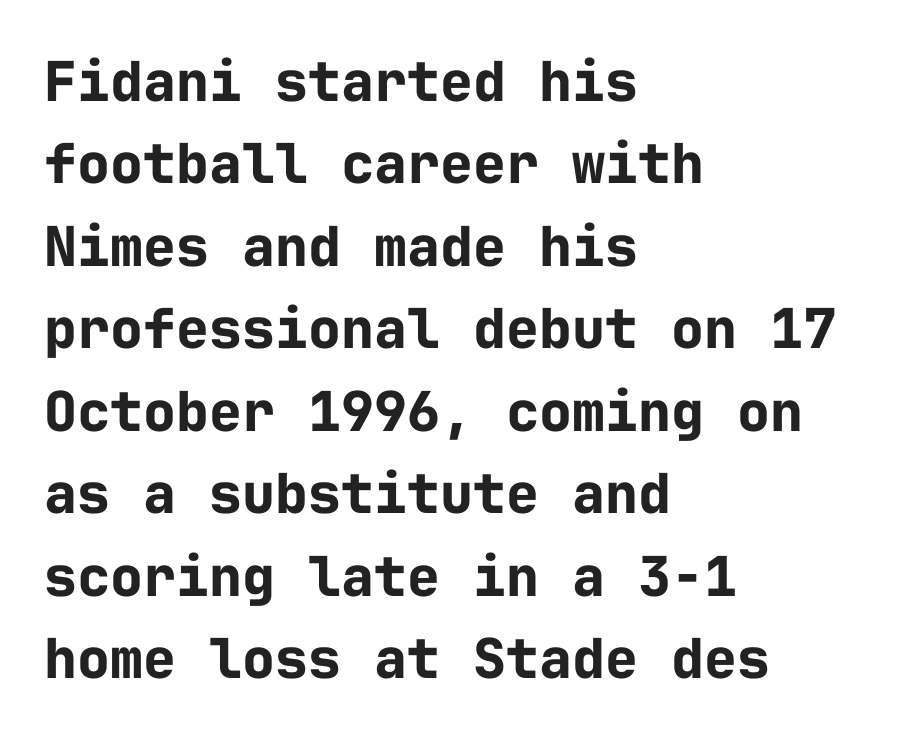
Q: Is the text bold? A: Yes.
Q: Is the text italic (slanted)? A: No, it is upright.
Q: Is the typeface a serif or a sans-serif typeface? A: Sans-serif.
Q: Is the text underlined? A: No.
Q: How is the paragraph aligned? A: Left-aligned.
Q: Is the spacing between letters normal or unusually wide? A: Normal.
Q: Is the spacing between lines tight, normal or loose? A: Normal.
Q: Width (condensed, normal, or wide)? A: Normal.
Q: Stroke contrast? A: Low.
Q: x-height? A: Medium.
Q: Monospaced? A: Yes.
